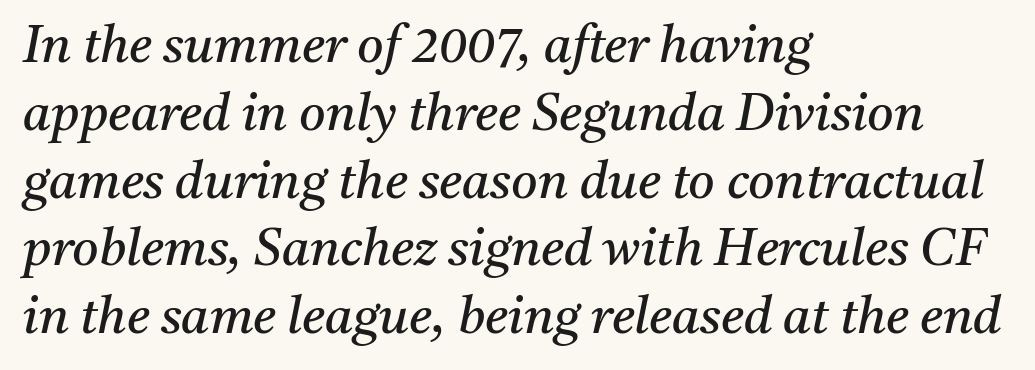
The lettering tilts uniformly, giving the passage an italic look. This rendering uses left alignment, leaving the right contour irregular. Each row of text sits above clean, open space. Baseline-to-baseline distance is the conventional proportion of letter height. Letter spacing: default. This rendering employs a face with finishing strokes, i.e., a serif.
